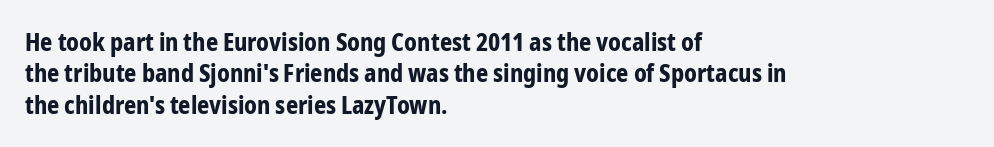
The image shows 24 px bold type, upright; set left-aligned, normal line spacing (1.31x), normal letter spacing, not underlined.
